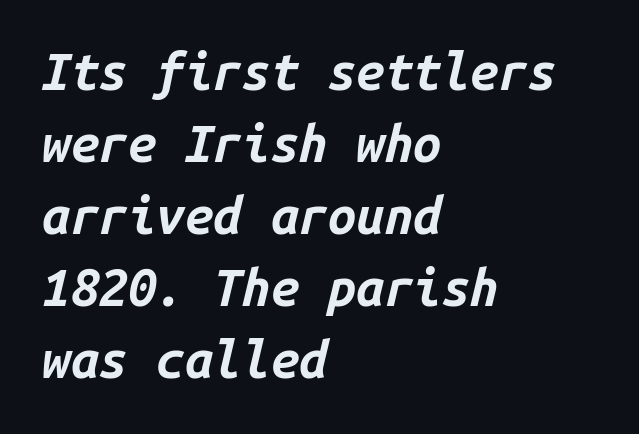
Q: Is the text bold? A: Yes.
Q: Is the text italic (slanted)? A: Yes, it leans right by about 14 degrees.
Q: Is the text underlined? A: No.
Q: How is the paragraph aligned? A: Left-aligned.
Q: Is the spacing between letters normal or unusually wide? A: Normal.
Q: Is the spacing between lines tight, normal or loose? A: Normal.
Q: Width (condensed, normal, or wide)? A: Normal.
Q: Stroke contrast? A: Low.
Q: x-height? A: Medium.
Q: Monospaced? A: Yes.
